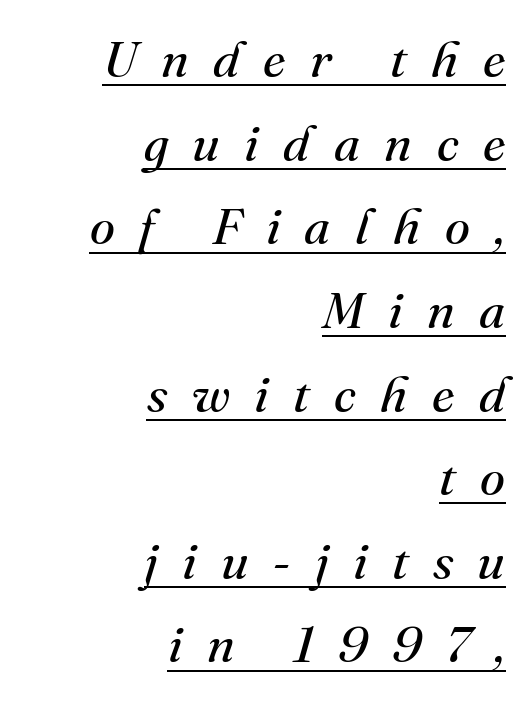
{"serif": "yes", "italic": "yes", "lean": "right", "slant_degrees": 16, "bold": "no", "weight": "regular", "width": "normal", "stroke_contrast": "medium", "x_height": "small", "monospaced": "no", "underline": "yes", "align": "right", "line_spacing": "normal", "line_spacing_ratio": 1.64, "letter_spacing": "wide", "letter_spacing_em": 0.48, "glyph_px": 51}
